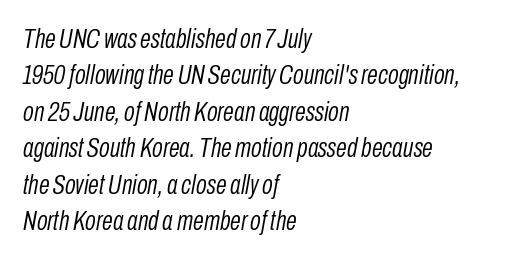
The image shows 28 px light, condensed type, italic (leaning right); set left-aligned, normal line spacing (1.3x), normal letter spacing, not underlined; low stroke contrast and a medium x-height.
